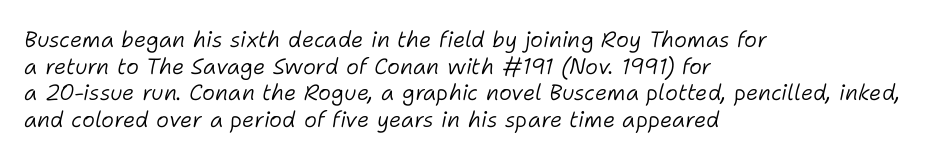
Q: Is the text bold? A: No.
Q: Is the text italic (slanted)? A: Yes, it leans right by about 11 degrees.
Q: Is the text underlined? A: No.
Q: How is the paragraph aligned? A: Left-aligned.
Q: Is the spacing between letters normal or unusually wide? A: Normal.
